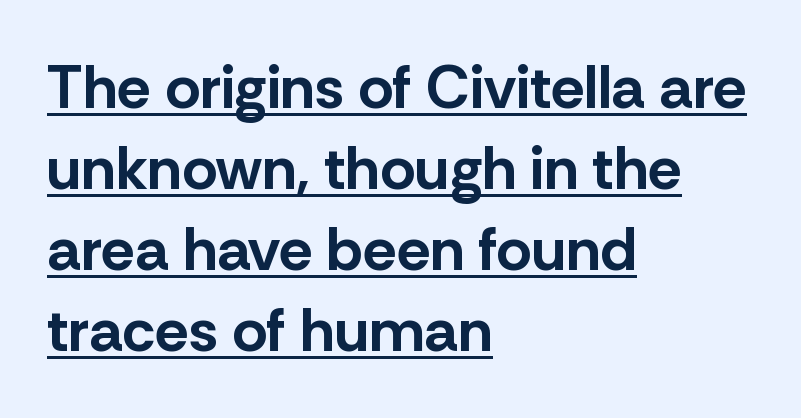
Q: Is the text bold? A: Yes.
Q: Is the text italic (slanted)? A: No, it is upright.
Q: Is the typeface a serif or a sans-serif typeface? A: Sans-serif.
Q: Is the text underlined? A: Yes.
Q: How is the paragraph aligned? A: Left-aligned.
Q: Is the spacing between letters normal or unusually wide? A: Normal.
Q: Is the spacing between lines tight, normal or loose? A: Normal.
Q: Width (condensed, normal, or wide)? A: Normal.
Q: Stroke contrast? A: Low.
Q: x-height? A: Medium.
Q: Monospaced? A: No.
